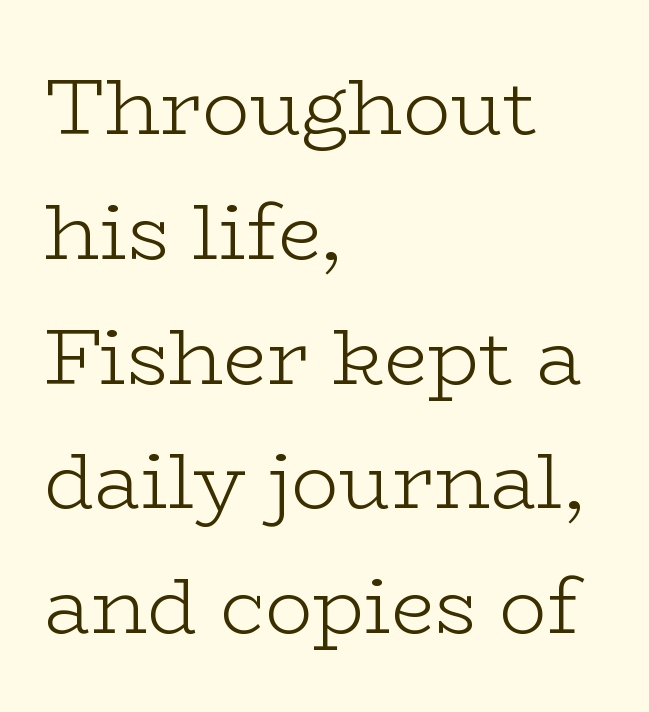
The image shows 79 px light, wide serif type, upright; set left-aligned, normal line spacing (1.58x), normal letter spacing, not underlined; low stroke contrast and a medium x-height.
